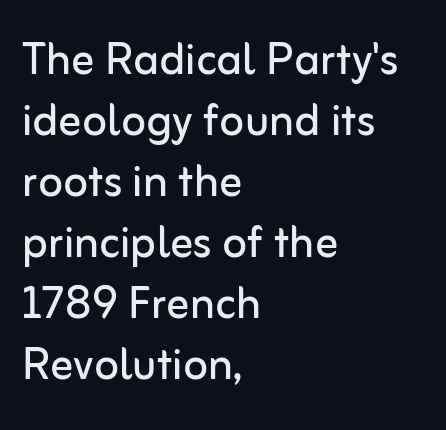
Q: Is the text bold? A: No.
Q: Is the text italic (slanted)? A: No, it is upright.
Q: Is the typeface a serif or a sans-serif typeface? A: Sans-serif.
Q: Is the text underlined? A: No.
Q: How is the paragraph aligned? A: Left-aligned.
Q: Is the spacing between letters normal or unusually wide? A: Normal.
Q: Is the spacing between lines tight, normal or loose? A: Tight.
Q: Width (condensed, normal, or wide)? A: Normal.
Q: Stroke contrast? A: Low.
Q: x-height? A: Medium.
Q: Monospaced? A: No.
